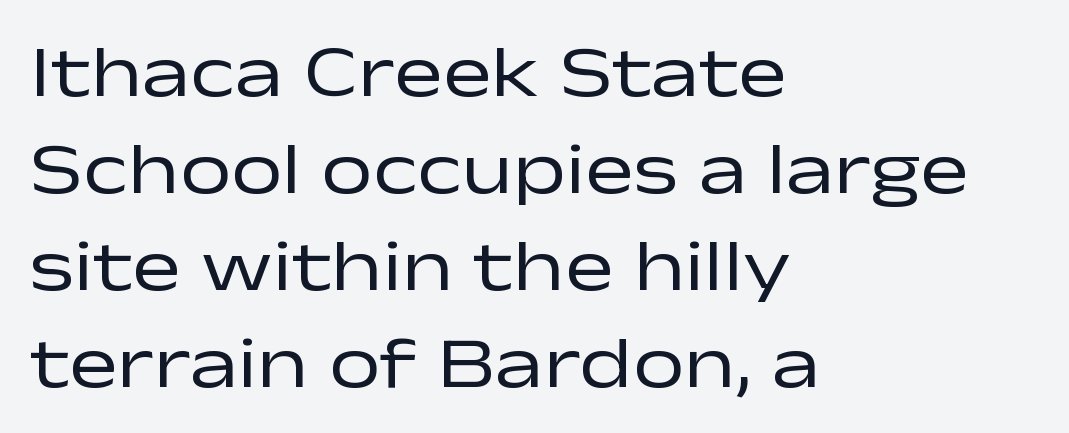
The image shows 73 px regular-weight, wide sans-serif type, upright; set left-aligned, normal line spacing (1.33x), normal letter spacing, not underlined; low stroke contrast and a medium x-height.
